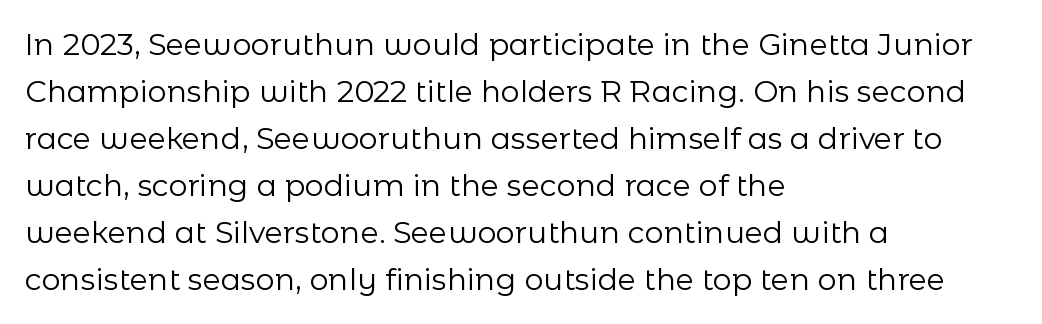
Spacing between characters is what you'd get straight out of the box. Underlining? Definitely not there. Line beginnings align vertically; line endings do not. Posture: straight, roman, zero tilt.
